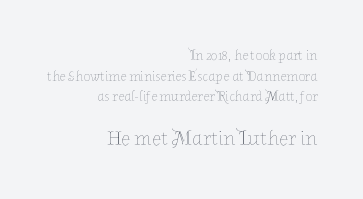
{"italic": "no", "bold": "no", "underline": "no", "align": "right", "line_spacing": "normal", "line_spacing_ratio": 1.47, "letter_spacing": "normal", "letter_spacing_em": 0.0, "larger_block": "second", "size_ratio": 1.5, "glyph_px": 21}
